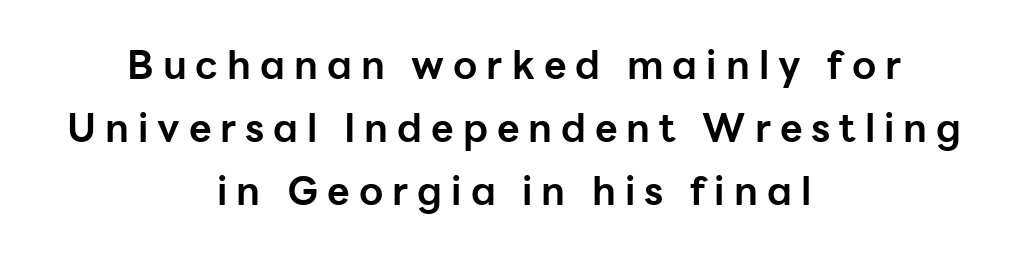
These lines have a slow, spaced-out rhythm from letter to letter. The rendering uses a moderate line-height, typical for paragraphs. Glance below the letters and you will spot only blank space. The rendering shows plain stroke endings on the letterforms — a sans-serif design.
